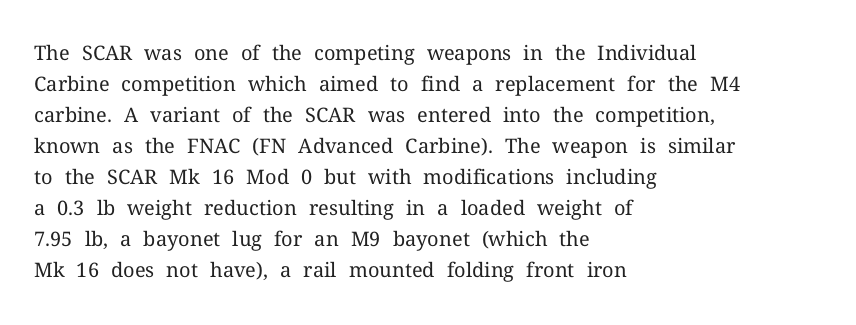
The face looks like a standard text weight, possibly lighter. The type is set solid horizontally, with unmodified tracking. The lettering stays uniformly vertical, giving the passage a roman look. Leading: standard. Casual observation: everything's shoved over to the left.
